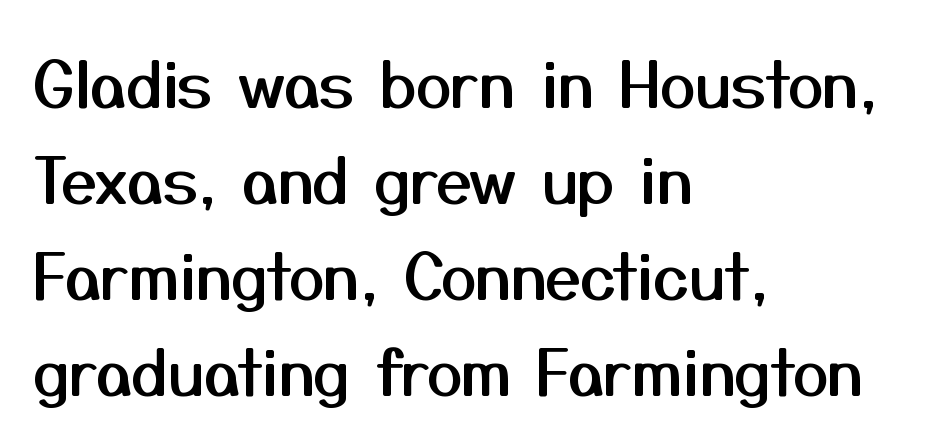
Q: Is the text italic (slanted)? A: No, it is upright.
Q: Is the typeface a serif or a sans-serif typeface? A: Sans-serif.
Q: Is the text underlined? A: No.
Q: How is the paragraph aligned? A: Left-aligned.
Q: Is the spacing between letters normal or unusually wide? A: Normal.
Q: Is the spacing between lines tight, normal or loose? A: Normal.
Q: Width (condensed, normal, or wide)? A: Normal.
Q: Stroke contrast? A: Medium.
Q: x-height? A: Medium.
Q: Monospaced? A: No.
